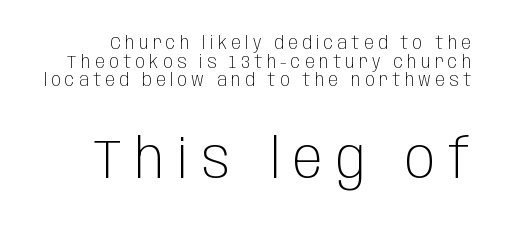
{"serif": "no", "italic": "no", "bold": "no", "weight": "light", "width": "condensed", "stroke_contrast": "low", "x_height": "large", "monospaced": "no", "underline": "no", "line_spacing": "tight", "line_spacing_ratio": 1.04, "letter_spacing": "wide", "letter_spacing_em": 0.24, "larger_block": "second", "size_ratio": 3.06, "glyph_px": 55}
